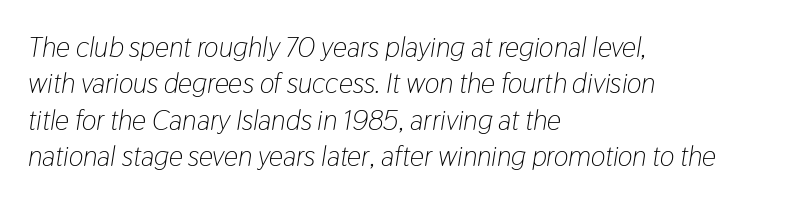
The image shows 28 px light, condensed type, italic (leaning right); set left-aligned, normal line spacing (1.3x), normal letter spacing, not underlined; low stroke contrast and a medium x-height.
